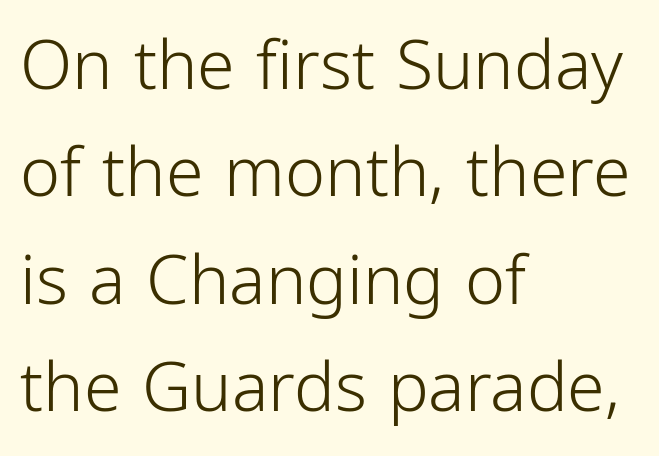
{"serif": "no", "italic": "no", "bold": "no", "weight": "light", "width": "condensed", "stroke_contrast": "low", "x_height": "medium", "monospaced": "no", "underline": "no", "align": "left", "line_spacing": "normal", "line_spacing_ratio": 1.58, "letter_spacing": "normal", "letter_spacing_em": 0.0, "glyph_px": 68}
